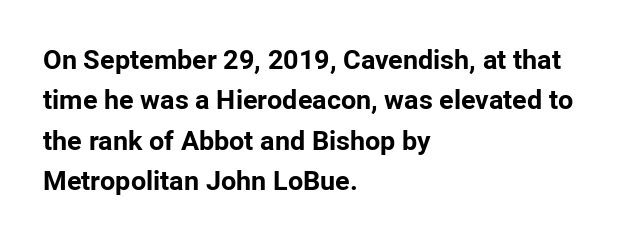
The image shows 27 px bold type, upright; set left-aligned, normal line spacing (1.5x), normal letter spacing, not underlined.
